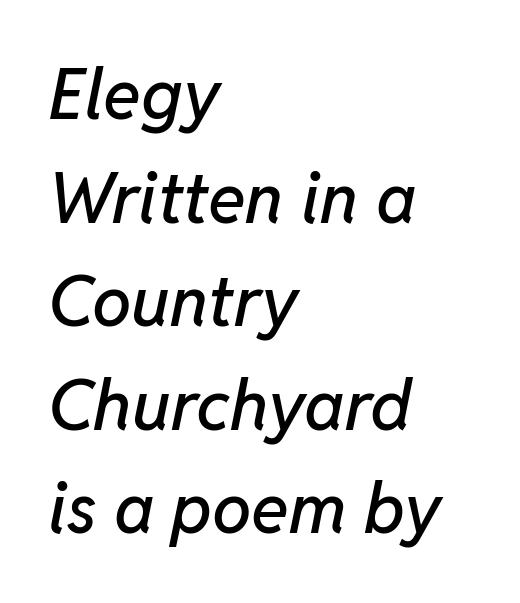
Q: Is the text italic (slanted)? A: Yes, it leans right by about 11 degrees.
Q: Is the text underlined? A: No.
Q: How is the paragraph aligned? A: Left-aligned.
Q: Is the spacing between letters normal or unusually wide? A: Normal.
Q: Is the spacing between lines tight, normal or loose? A: Normal.
Q: Width (condensed, normal, or wide)? A: Normal.
Q: Stroke contrast? A: Low.
Q: x-height? A: Medium.
Q: Monospaced? A: No.
